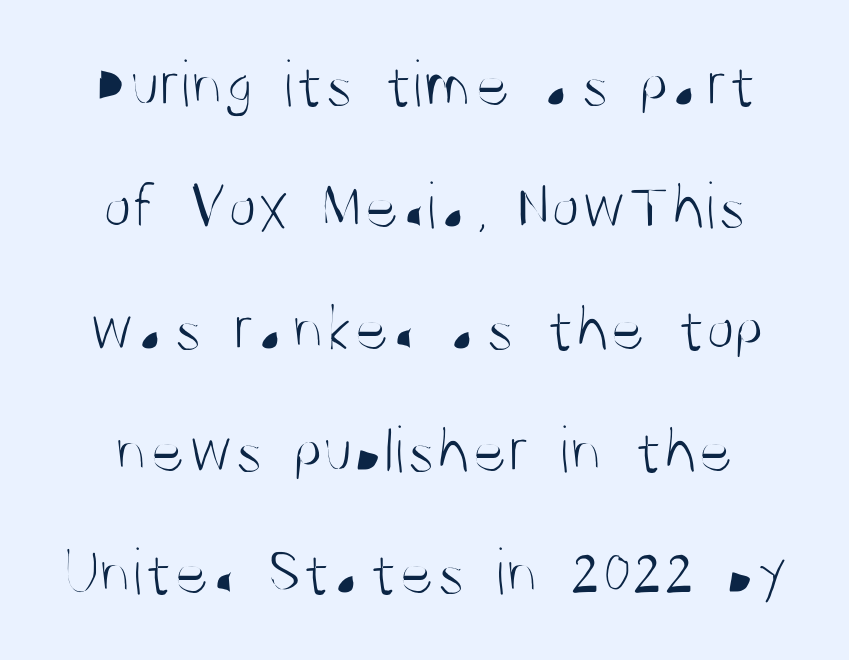
Looks like regular typesetting: each glyph gets only the width it needs. Tracking value appears to be zero — textbook default spacing. Unmarked baselines from the first word to the last. A light-to-regular cut is what we see here. Unlike italic type, these characters show no tilt at all.
